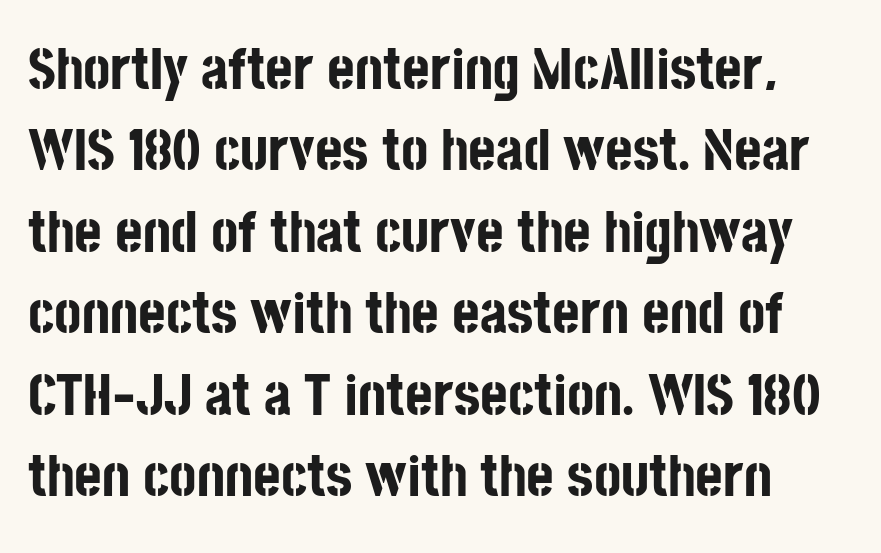
{"serif": "no", "italic": "no", "bold": "yes", "weight": "bold", "width": "condensed", "stroke_contrast": "low", "x_height": "large", "monospaced": "no", "underline": "no", "line_spacing": "normal", "line_spacing_ratio": 1.38, "letter_spacing": "normal", "letter_spacing_em": 0.0, "glyph_px": 59}
